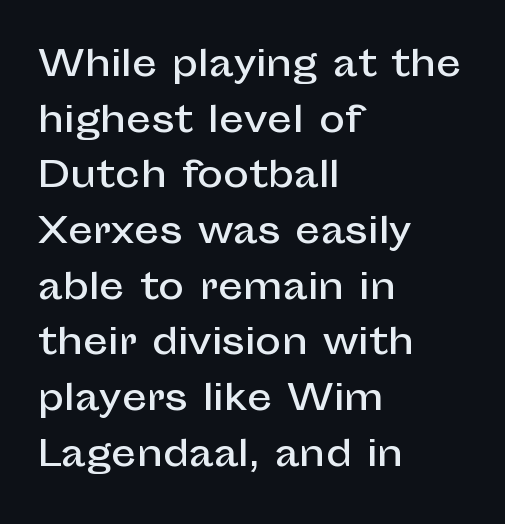
{"serif": "no", "italic": "no", "width": "normal", "stroke_contrast": "low", "x_height": "medium", "monospaced": "no", "underline": "no", "align": "left", "line_spacing": "normal", "line_spacing_ratio": 1.59, "letter_spacing": "normal", "letter_spacing_em": 0.0, "glyph_px": 35}
